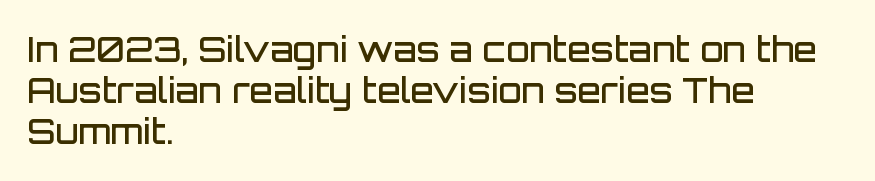
Q: Is the text bold? A: Semi-bold.
Q: Is the text italic (slanted)? A: No, it is upright.
Q: Is the typeface a serif or a sans-serif typeface? A: Sans-serif.
Q: Is the text underlined? A: No.
Q: How is the paragraph aligned? A: Left-aligned.
Q: Is the spacing between letters normal or unusually wide? A: Normal.
Q: Width (condensed, normal, or wide)? A: Normal.
Q: Stroke contrast? A: Low.
Q: x-height? A: Large.
Q: Monospaced? A: No.
